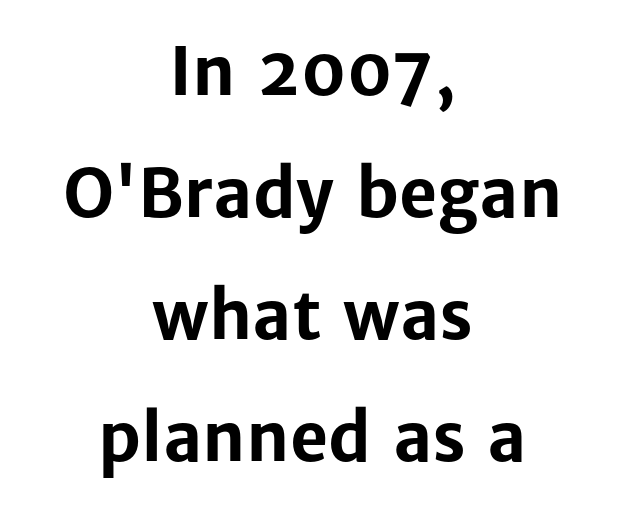
The image shows 66 px bold sans-serif type, upright; set centered, line spacing 1.85x, normal letter spacing, not underlined; low stroke contrast and a medium x-height.
